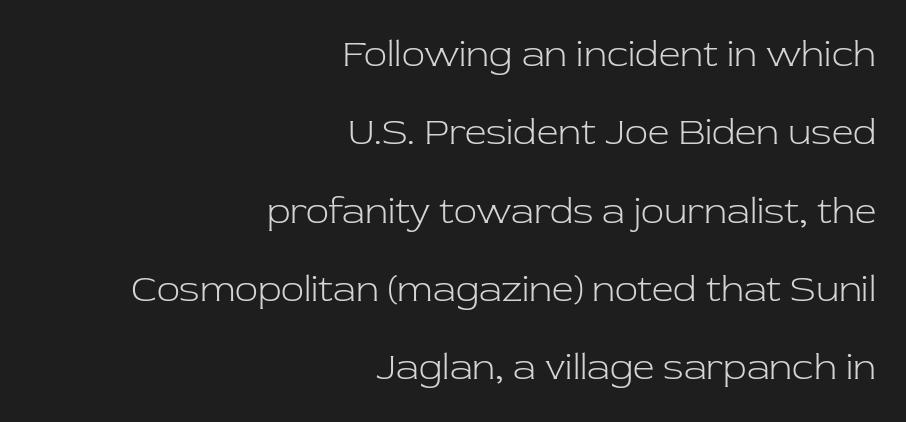
Q: Is the text bold? A: No.
Q: Is the text italic (slanted)? A: No, it is upright.
Q: Is the typeface a serif or a sans-serif typeface? A: Serif.
Q: Is the text underlined? A: No.
Q: How is the paragraph aligned? A: Right-aligned.
Q: Is the spacing between letters normal or unusually wide? A: Normal.
Q: Is the spacing between lines tight, normal or loose? A: Loose.
Q: Width (condensed, normal, or wide)? A: Normal.
Q: Stroke contrast? A: Low.
Q: x-height? A: Medium.
Q: Monospaced? A: No.
